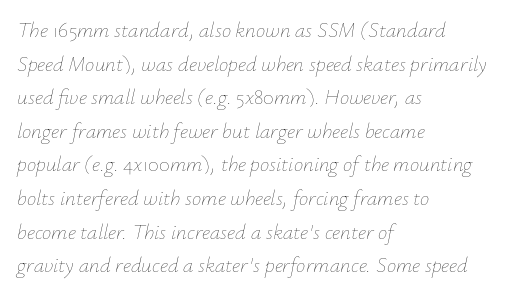
Here the glyphs are tracked normally, forming tight word shapes. There's an unmistakable incline to the writing here. Each row of text sits above clean, open space. A normal amount of white space separates one row of letters from the next. Layout note: lines flush left. Nothing heavy about these letters — not bold at all.
